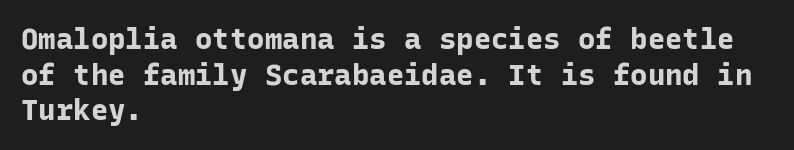
The image shows 29 px bold sans-serif type, upright, monospaced; set left-aligned, line spacing 1.23x, normal letter spacing, not underlined; low stroke contrast and a medium x-height.
